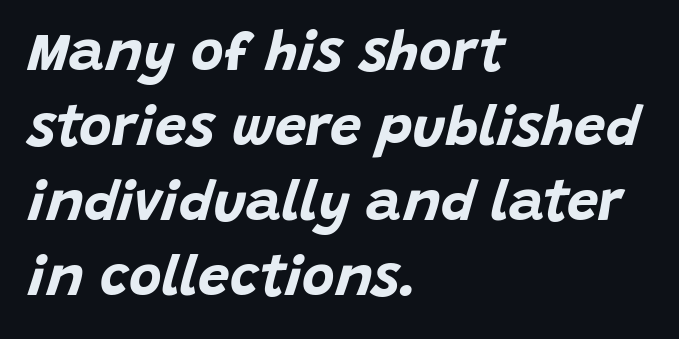
The image shows 56 px bold type, italic (leaning right); set left-aligned, normal line spacing (1.34x), normal letter spacing, not underlined; low stroke contrast and a large x-height.
